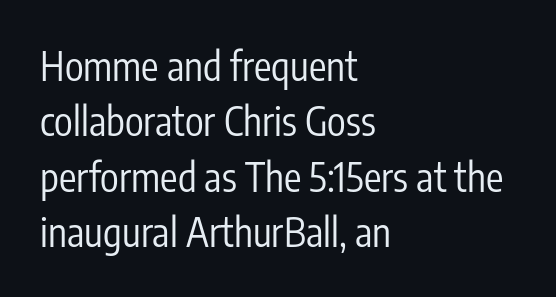
Q: Is the text bold? A: No.
Q: Is the text italic (slanted)? A: No, it is upright.
Q: Is the typeface a serif or a sans-serif typeface? A: Sans-serif.
Q: Is the text underlined? A: No.
Q: How is the paragraph aligned? A: Left-aligned.
Q: Is the spacing between letters normal or unusually wide? A: Normal.
Q: Is the spacing between lines tight, normal or loose? A: Normal.
Q: Width (condensed, normal, or wide)? A: Condensed.
Q: Stroke contrast? A: Low.
Q: x-height? A: Medium.
Q: Monospaced? A: No.
